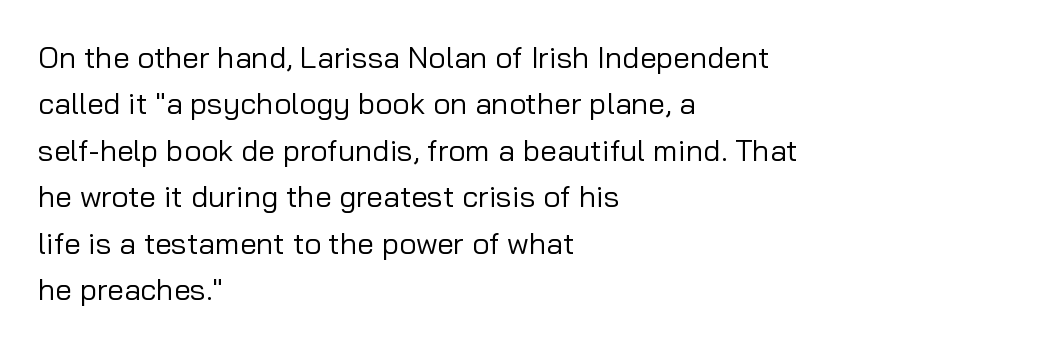
{"serif": "no", "italic": "no", "bold": "no", "weight": "regular", "width": "normal", "stroke_contrast": "low", "x_height": "medium", "monospaced": "no", "underline": "no", "align": "left", "line_spacing": "normal", "line_spacing_ratio": 1.55, "letter_spacing": "normal", "letter_spacing_em": 0.0, "glyph_px": 30}
